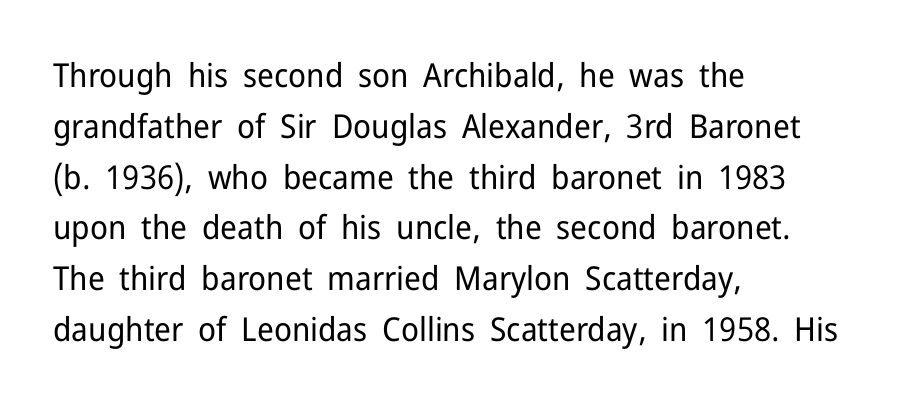
{"serif": "no", "italic": "no", "bold": "no", "weight": "regular", "width": "normal", "stroke_contrast": "low", "x_height": "medium", "monospaced": "no", "underline": "no", "align": "left", "line_spacing": "normal", "line_spacing_ratio": 1.54, "letter_spacing": "normal", "letter_spacing_em": 0.0, "glyph_px": 33}
